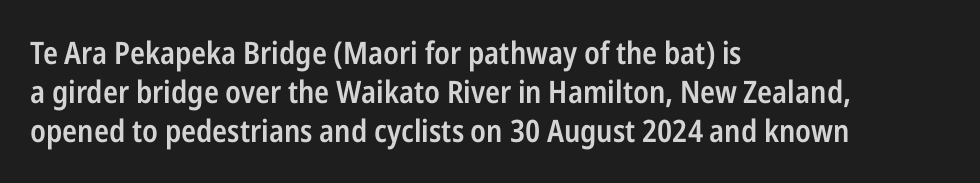
Note the varied advance widths — an 'i' is clearly narrower than an 'm'. Italic: no, the glyphs are upright roman. A student would call this left alignment; a typographer would say flush left, rag right. This is moderately heavy type, rendered in semibold. Tracking here is standard; glyphs follow each other at the usual distance. Has an underline been added? It has not.
